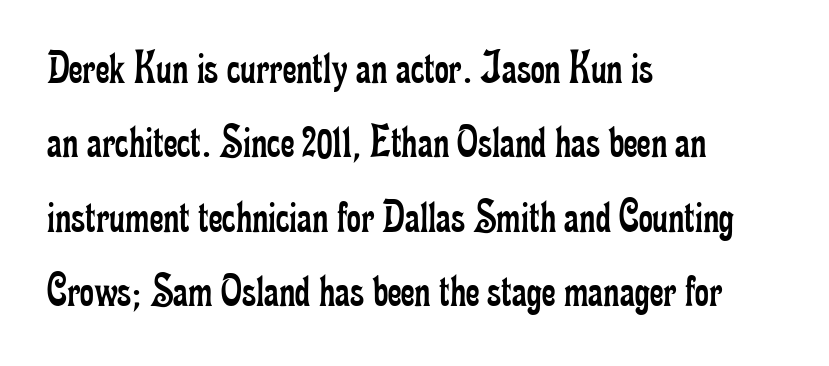
The rendering uses natural spacing where letterforms have individual widths. Letters rest on an invisible, unmarked baseline. This sample uses plain, unmodified letter spacing. This block has exactly the height ordinary leading produces. Italic: no, the glyphs are upright roman.
